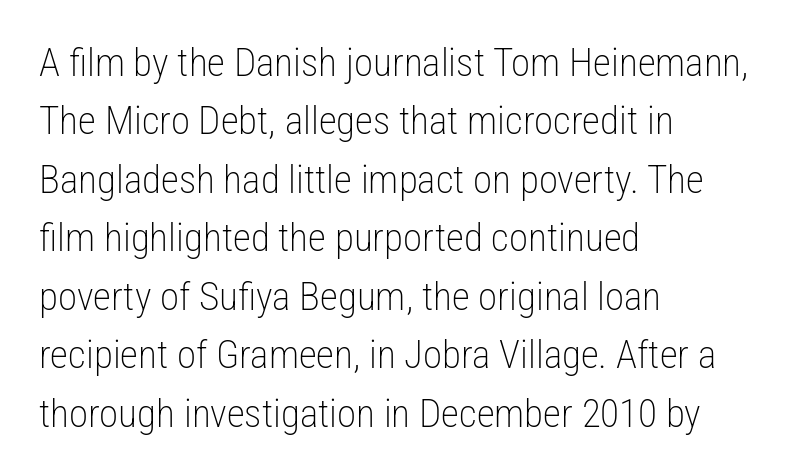
The image shows 39 px light, condensed sans-serif type, upright; set left-aligned, normal line spacing (1.5x), normal letter spacing, not underlined; low stroke contrast and a medium x-height.
